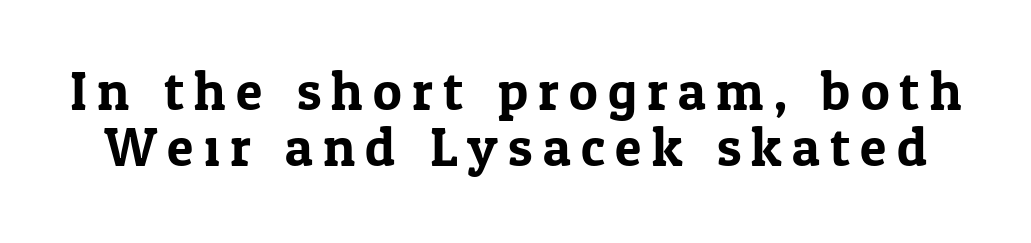
The characters display serif detailing at their extremities. Tightly led — the rows are bunched. Note the varied advance widths — an 'i' is clearly narrower than an 'm'. Any mark beneath the type? The region is blank.
